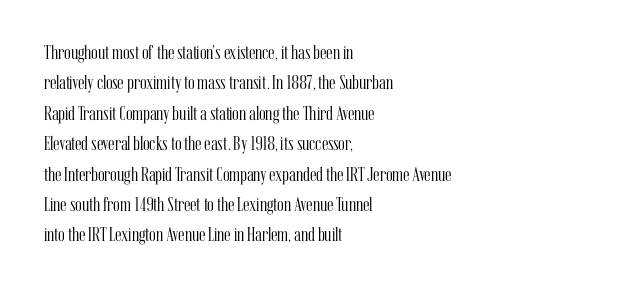
Q: Is the text bold? A: No.
Q: Is the text italic (slanted)? A: No, it is upright.
Q: Is the text underlined? A: No.
Q: How is the paragraph aligned? A: Left-aligned.
Q: Is the spacing between letters normal or unusually wide? A: Normal.
Q: Is the spacing between lines tight, normal or loose? A: Normal.
